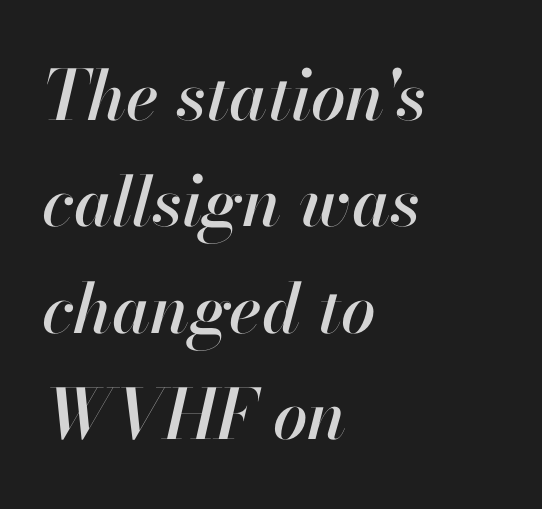
Q: Is the text italic (slanted)? A: Yes, it leans right by about 13 degrees.
Q: Is the text underlined? A: No.
Q: How is the paragraph aligned? A: Left-aligned.
Q: Is the spacing between letters normal or unusually wide? A: Normal.
Q: Is the spacing between lines tight, normal or loose? A: Normal.
Q: Width (condensed, normal, or wide)? A: Normal.
Q: Stroke contrast? A: High.
Q: x-height? A: Small.
Q: Monospaced? A: No.
